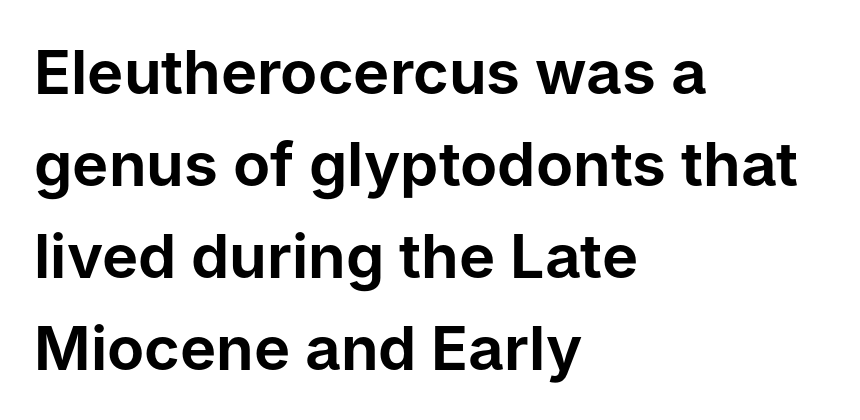
{"serif": "no", "italic": "no", "width": "normal", "stroke_contrast": "low", "x_height": "medium", "monospaced": "no", "underline": "no", "align": "left", "line_spacing": "normal", "line_spacing_ratio": 1.51, "letter_spacing": "normal", "letter_spacing_em": 0.0, "glyph_px": 61}
